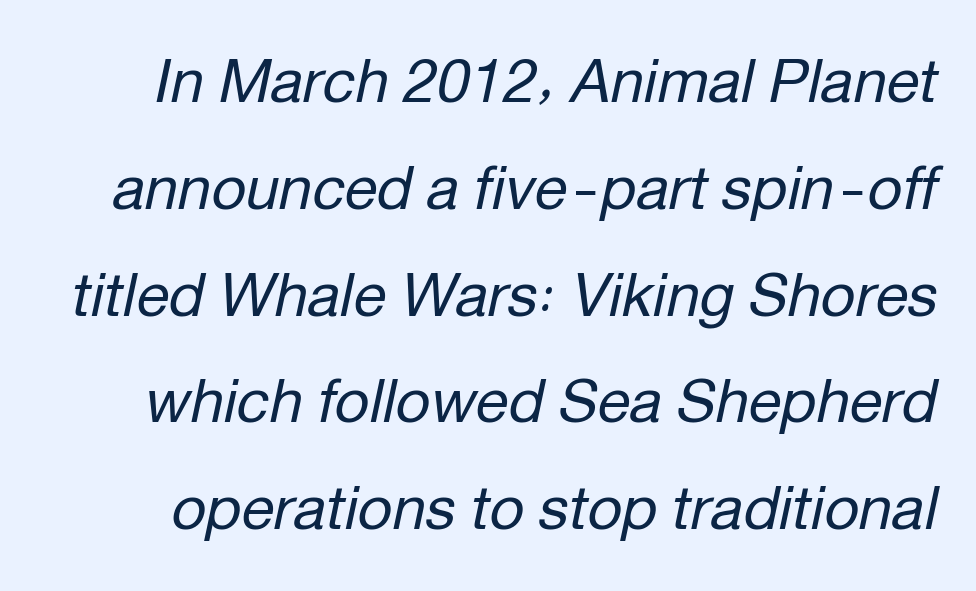
The lettering tilts uniformly, giving the passage an italic look. No word sits above an underline. Students, note that the glyphs here touch the page at normal intervals. Spacing verdict: proportional, widths tailored to each character. These glyphs show unthickened strokes, regular width or finer.
